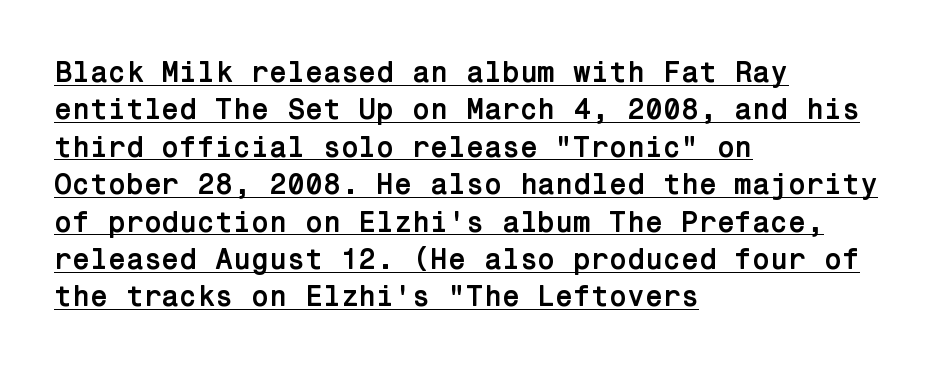
Q: Is the text bold? A: Yes.
Q: Is the text italic (slanted)? A: No, it is upright.
Q: Is the typeface a serif or a sans-serif typeface? A: Sans-serif.
Q: Is the text underlined? A: Yes.
Q: How is the paragraph aligned? A: Left-aligned.
Q: Is the spacing between letters normal or unusually wide? A: Normal.
Q: Is the spacing between lines tight, normal or loose? A: Normal.
Q: Width (condensed, normal, or wide)? A: Normal.
Q: Stroke contrast? A: Low.
Q: x-height? A: Medium.
